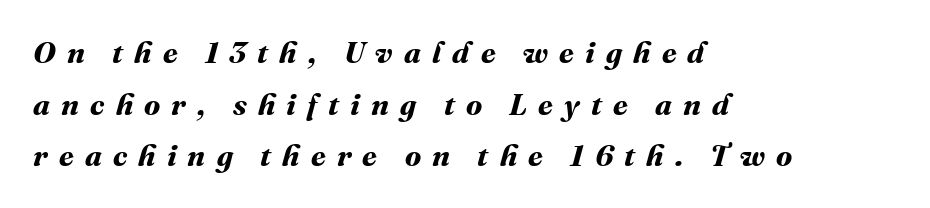
Q: Is the text bold? A: Yes.
Q: Is the text underlined? A: No.
Q: How is the paragraph aligned? A: Left-aligned.
Q: Is the spacing between letters normal or unusually wide? A: Unusually wide.
Q: Width (condensed, normal, or wide)? A: Normal.
Q: Stroke contrast? A: Medium.
Q: x-height? A: Medium.
Q: Monospaced? A: No.
